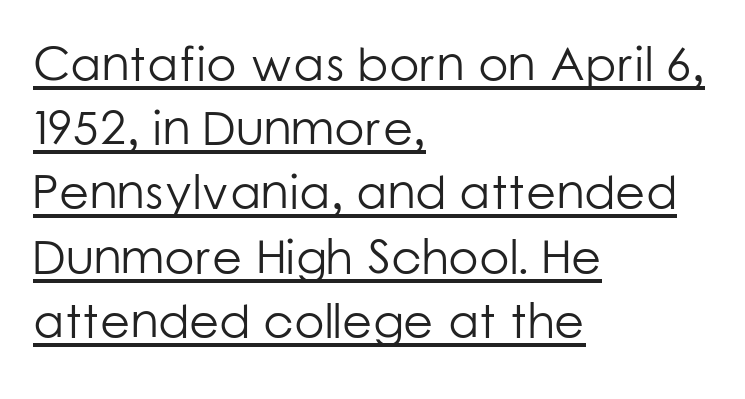
Q: Is the text bold? A: No.
Q: Is the text italic (slanted)? A: No, it is upright.
Q: Is the typeface a serif or a sans-serif typeface? A: Sans-serif.
Q: Is the text underlined? A: Yes.
Q: How is the paragraph aligned? A: Left-aligned.
Q: Is the spacing between letters normal or unusually wide? A: Normal.
Q: Is the spacing between lines tight, normal or loose? A: Normal.
Q: Width (condensed, normal, or wide)? A: Normal.
Q: Stroke contrast? A: Low.
Q: x-height? A: Medium.
Q: Monospaced? A: No.
